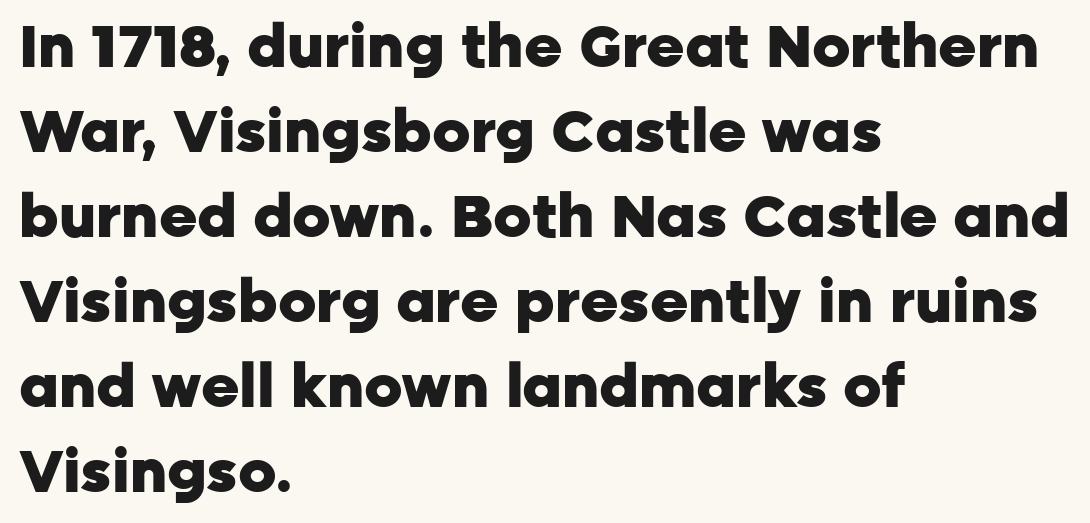
Q: Is the text bold? A: Yes.
Q: Is the text italic (slanted)? A: No, it is upright.
Q: Is the typeface a serif or a sans-serif typeface? A: Sans-serif.
Q: Is the text underlined? A: No.
Q: How is the paragraph aligned? A: Left-aligned.
Q: Is the spacing between letters normal or unusually wide? A: Normal.
Q: Is the spacing between lines tight, normal or loose? A: Normal.
Q: Width (condensed, normal, or wide)? A: Normal.
Q: Stroke contrast? A: Low.
Q: x-height? A: Medium.
Q: Monospaced? A: No.
